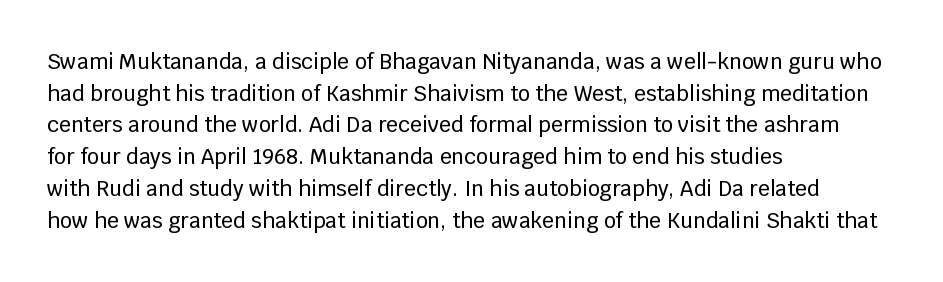
{"italic": "no", "underline": "no", "align": "left", "line_spacing": "normal", "line_spacing_ratio": 1.51, "letter_spacing": "normal", "letter_spacing_em": 0.0, "glyph_px": 21}
